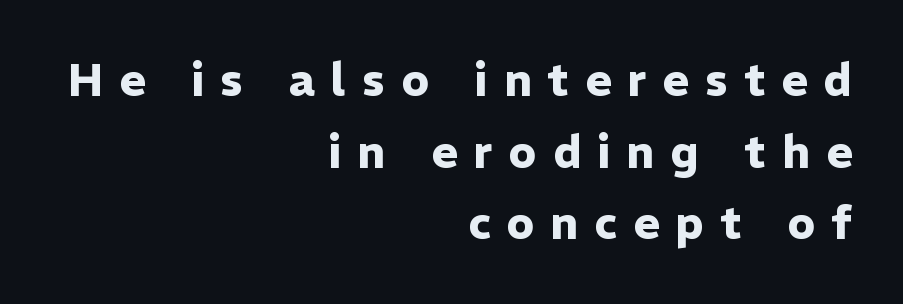
Q: Is the text bold? A: Yes.
Q: Is the text italic (slanted)? A: No, it is upright.
Q: Is the typeface a serif or a sans-serif typeface? A: Sans-serif.
Q: Is the text underlined? A: No.
Q: How is the paragraph aligned? A: Right-aligned.
Q: Is the spacing between letters normal or unusually wide? A: Unusually wide.
Q: Is the spacing between lines tight, normal or loose? A: Normal.
Q: Width (condensed, normal, or wide)? A: Normal.
Q: Stroke contrast? A: Low.
Q: x-height? A: Medium.
Q: Monospaced? A: No.
